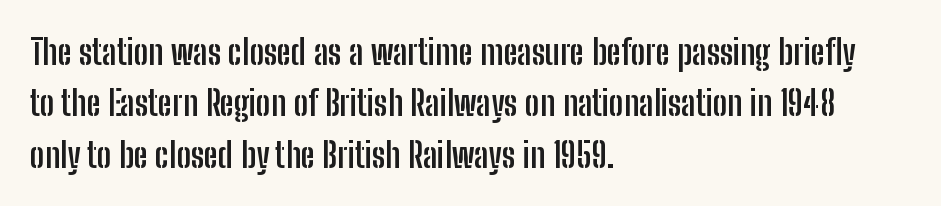
Q: Is the text bold? A: Yes.
Q: Is the text italic (slanted)? A: No, it is upright.
Q: Is the typeface a serif or a sans-serif typeface? A: Sans-serif.
Q: Is the text underlined? A: No.
Q: How is the paragraph aligned? A: Left-aligned.
Q: Is the spacing between letters normal or unusually wide? A: Normal.
Q: Is the spacing between lines tight, normal or loose? A: Normal.
Q: Width (condensed, normal, or wide)? A: Condensed.
Q: Stroke contrast? A: Low.
Q: x-height? A: Medium.
Q: Monospaced? A: No.
